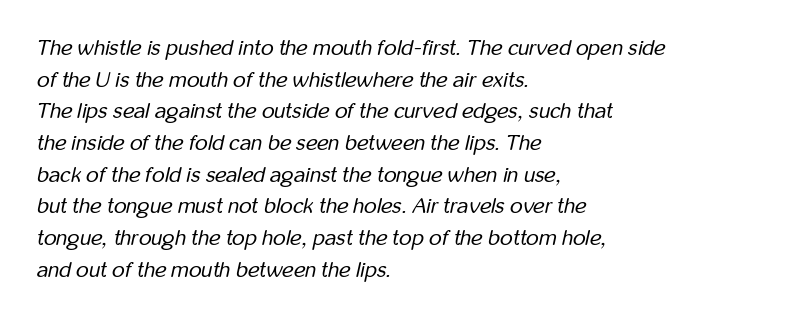
The image shows 22 px text type, italic (leaning right); set left-aligned, normal line spacing (1.44x), normal letter spacing, not underlined.
